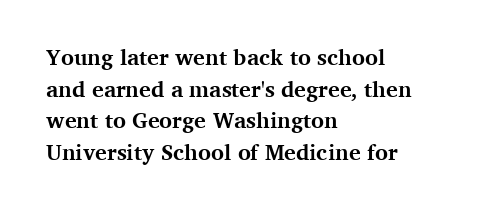
Q: Is the text bold? A: Yes.
Q: Is the text italic (slanted)? A: No, it is upright.
Q: Is the text underlined? A: No.
Q: How is the paragraph aligned? A: Left-aligned.
Q: Is the spacing between letters normal or unusually wide? A: Normal.
Q: Is the spacing between lines tight, normal or loose? A: Normal.
